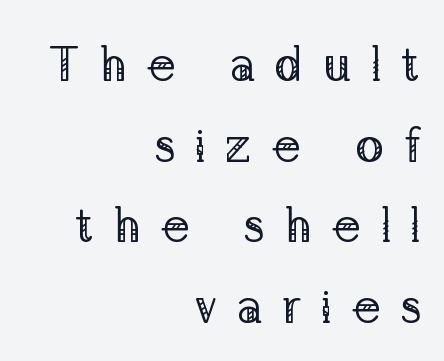
The lettering holds an erect, upright posture throughout. What's the leading like? Ordinary, nothing unusual. The strokes are not fattened; the text isn't bold. Is this a fixed-width face? No — the glyphs have proportional, varying widths.
